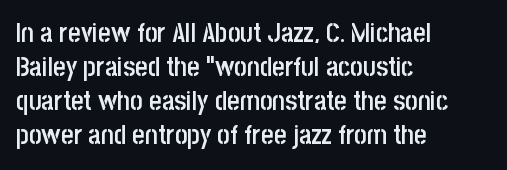
{"italic": "no", "bold": "semi", "underline": "no", "align": "left", "line_spacing": "normal", "line_spacing_ratio": 1.26, "letter_spacing": "normal", "letter_spacing_em": 0.0, "glyph_px": 27}
